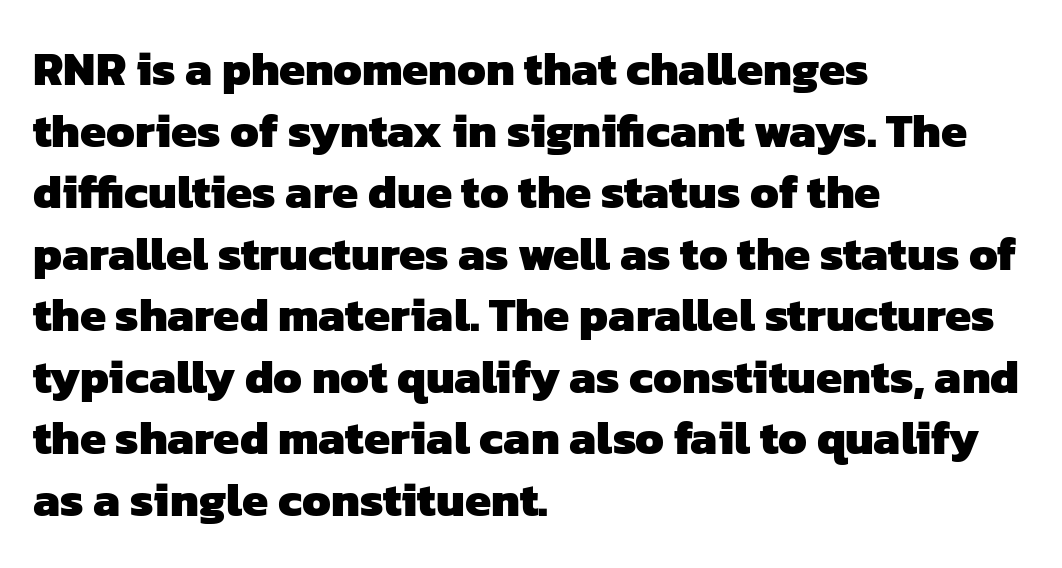
The image shows 47 px heavy sans-serif type; set left-aligned, normal line spacing (1.31x), normal letter spacing, not underlined; low stroke contrast and a medium x-height.
